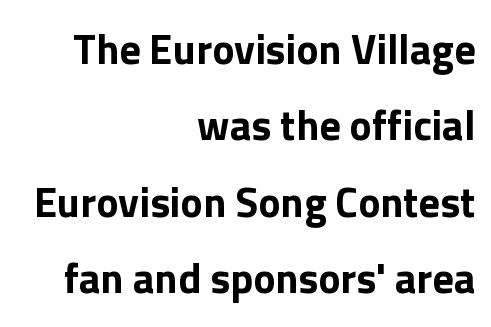
{"serif": "no", "italic": "no", "bold": "yes", "weight": "bold", "width": "normal", "x_height": "medium", "monospaced": "no", "underline": "no", "align": "right", "line_spacing_ratio": 1.82, "letter_spacing": "normal", "letter_spacing_em": 0.0, "glyph_px": 42}
